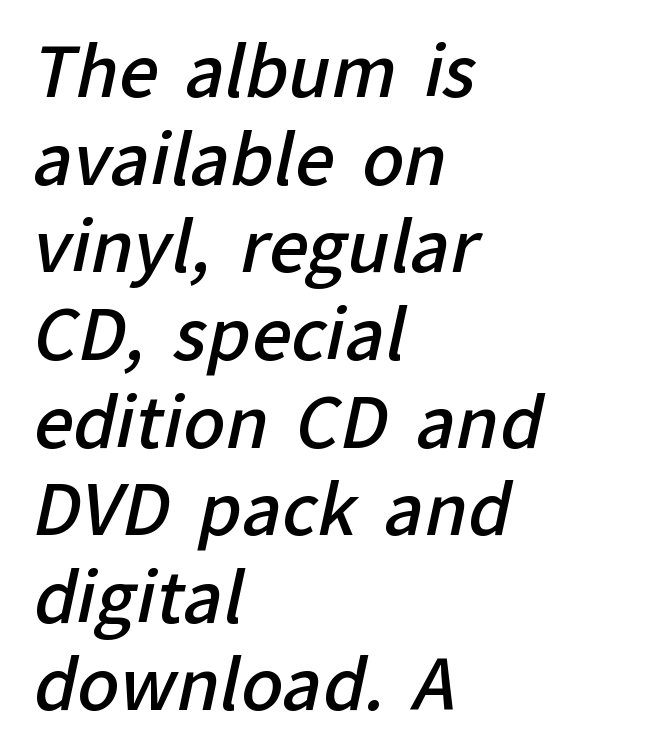
The image shows 69 px semibold sans-serif type; set left-aligned, normal line spacing (1.27x), normal letter spacing, not underlined; low stroke contrast and a medium x-height.
